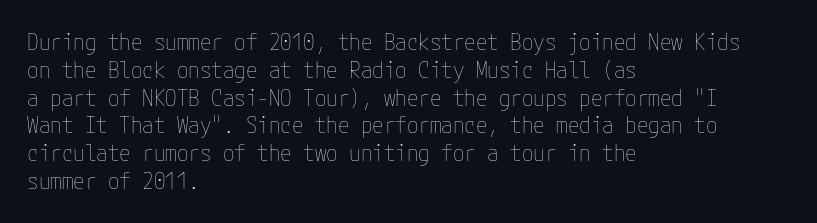
The image shows 23 px text type, upright; set left-aligned, line spacing 1.21x, normal letter spacing, not underlined.
